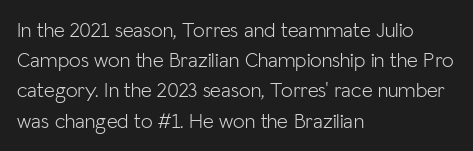
{"italic": "no", "bold": "no", "underline": "no", "align": "left", "line_spacing": "normal", "line_spacing_ratio": 1.44, "letter_spacing": "normal", "letter_spacing_em": 0.0, "glyph_px": 21}
